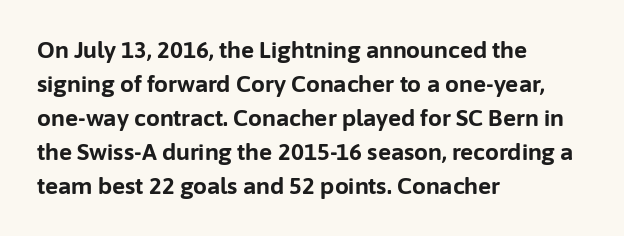
The lettering holds an erect, upright posture throughout. No word sits above an underline. Thick stems and heavy bowls — unmistakably bold. How are the letters spaced? Ordinarily, with no added tracking. Line beginnings align vertically; line endings do not.
